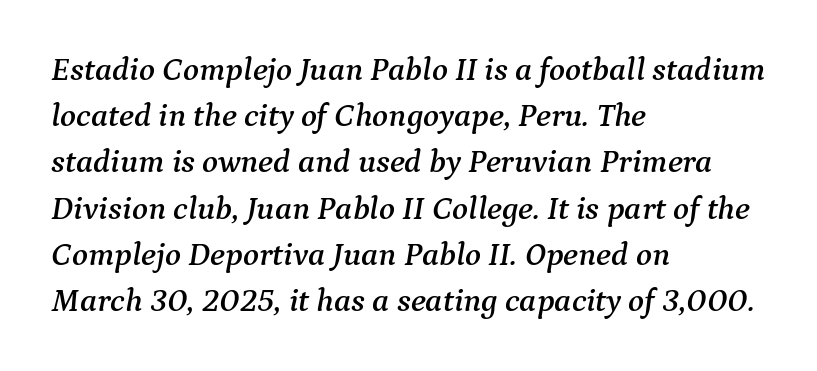
Q: Is the text italic (slanted)? A: Yes, it leans right by about 9 degrees.
Q: Is the typeface a serif or a sans-serif typeface? A: Serif.
Q: Is the text underlined? A: No.
Q: How is the paragraph aligned? A: Left-aligned.
Q: Is the spacing between letters normal or unusually wide? A: Normal.
Q: Is the spacing between lines tight, normal or loose? A: Normal.
Q: Width (condensed, normal, or wide)? A: Normal.
Q: Stroke contrast? A: Medium.
Q: x-height? A: Medium.
Q: Monospaced? A: No.
